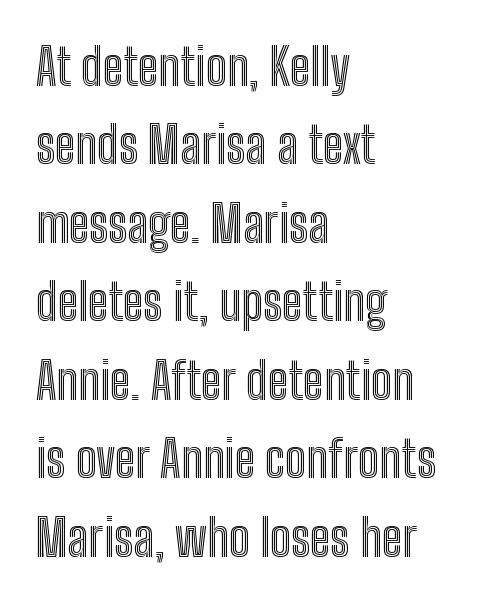
Decoration check: the copy has no underline. A typesetter would mark this as roman, not italic. Glyph-to-glyph distance matches everyday printed text. Quick note: interline space is typical. Left-aligned paragraph, ragged on the right.
